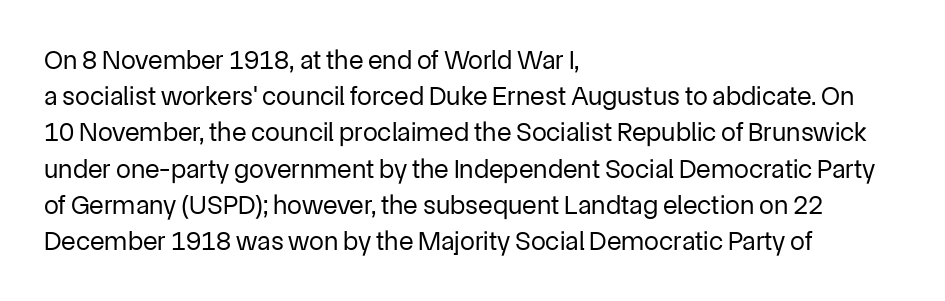
Q: Is the text bold? A: No.
Q: Is the text italic (slanted)? A: No, it is upright.
Q: Is the text underlined? A: No.
Q: How is the paragraph aligned? A: Left-aligned.
Q: Is the spacing between letters normal or unusually wide? A: Normal.
Q: Is the spacing between lines tight, normal or loose? A: Normal.
